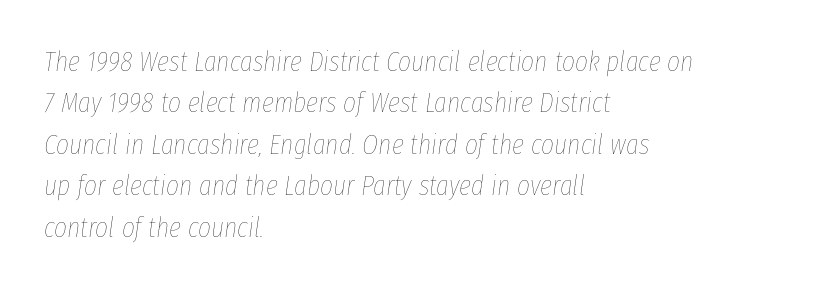
The image shows 28 px thin, condensed type, italic (leaning right); set left-aligned, normal line spacing (1.48x), normal letter spacing, not underlined; low stroke contrast and a medium x-height.
